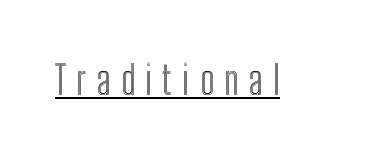
{"italic": "no", "width": "condensed", "x_height": "medium", "monospaced": "no", "underline": "yes", "letter_spacing": "wide", "letter_spacing_em": 0.25, "glyph_px": 40}
